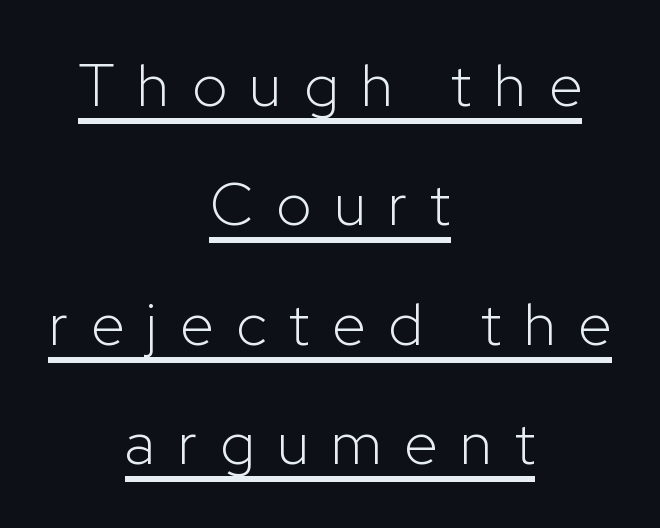
The space between consecutive lines is lavish. Is the block centered? Yes — each line is placed symmetrically about the middle. In terms of letterspacing, this is a distinctly airy, spread setting. Letterform terminals end flat and unadorned throughout the passage.
